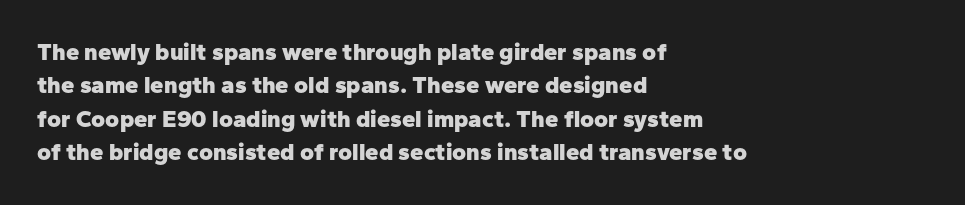
{"italic": "no", "bold": "yes", "underline": "no", "align": "left", "line_spacing": "normal", "line_spacing_ratio": 1.39, "letter_spacing": "normal", "letter_spacing_em": 0.0, "glyph_px": 24}
